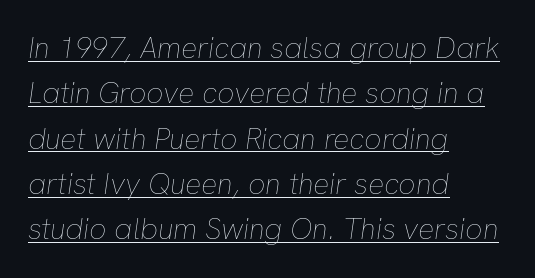
Note the varied advance widths — an 'i' is clearly narrower than an 'm'. Nobody touched the tracking dial on this one. Posture: slanted. The rendering anchors every line to the left-hand side. Interline gaps are of average width in this sample. No letter is thick-stroked: the sample isn't bold.
